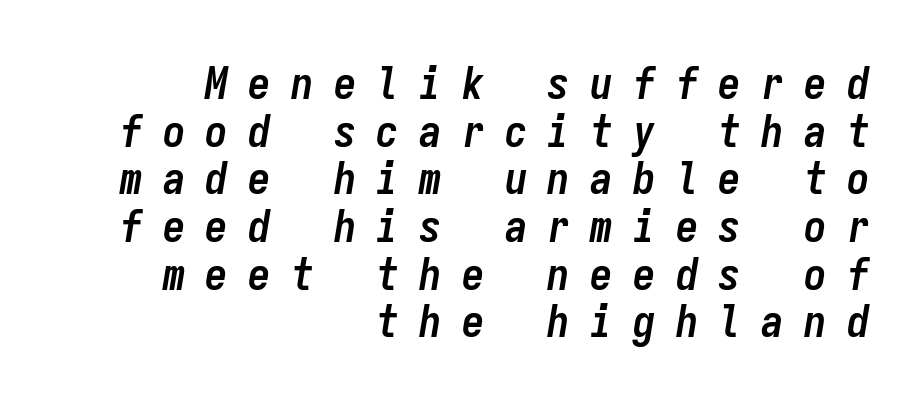
The image shows 45 px semibold, condensed type, italic (leaning right), monospaced; set right-aligned, tight line spacing (1.06x), unusually wide letter spacing (+0.45 em), not underlined; low stroke contrast and a medium x-height.
